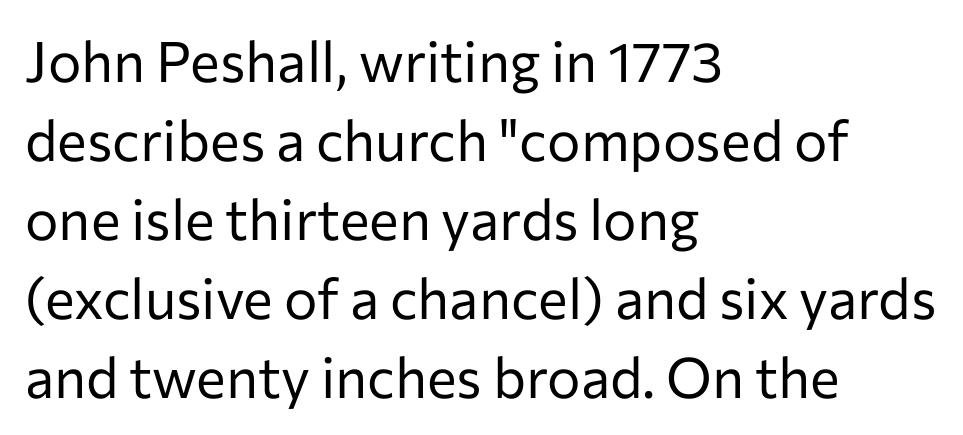
The face used here is a sans, in the tradition of grotesques and geometrics. Each stroke keeps to a modest, everyday thickness or less. No italicization has been applied; the sample stays upright. The leading is moderate, giving the passage an even texture. Beneath every word, the page is bare.
